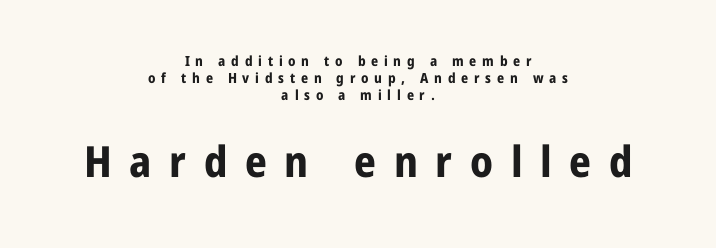
The image shows 43 px bold sans-serif type, upright; set centered, line spacing 1.23x, unusually wide letter spacing (+0.41 em), not underlined; the second (bottom) block is 3.07x larger; low stroke contrast and a medium x-height.
